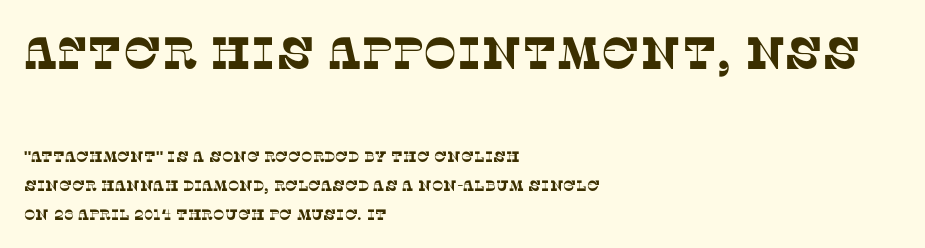
Q: Is the typeface a serif or a sans-serif typeface? A: Serif.
Q: Is the text underlined? A: No.
Q: How is the paragraph aligned? A: Left-aligned.
Q: Is the spacing between letters normal or unusually wide? A: Normal.
Q: Is the spacing between lines tight, normal or loose? A: Loose.
Q: Which block of text is set in a larger size, the first (top) or the second (bottom)? A: The first (top) one.
Q: Width (condensed, normal, or wide)? A: Normal.
Q: Stroke contrast? A: Low.
Q: x-height? A: Large.
Q: Monospaced? A: No.
